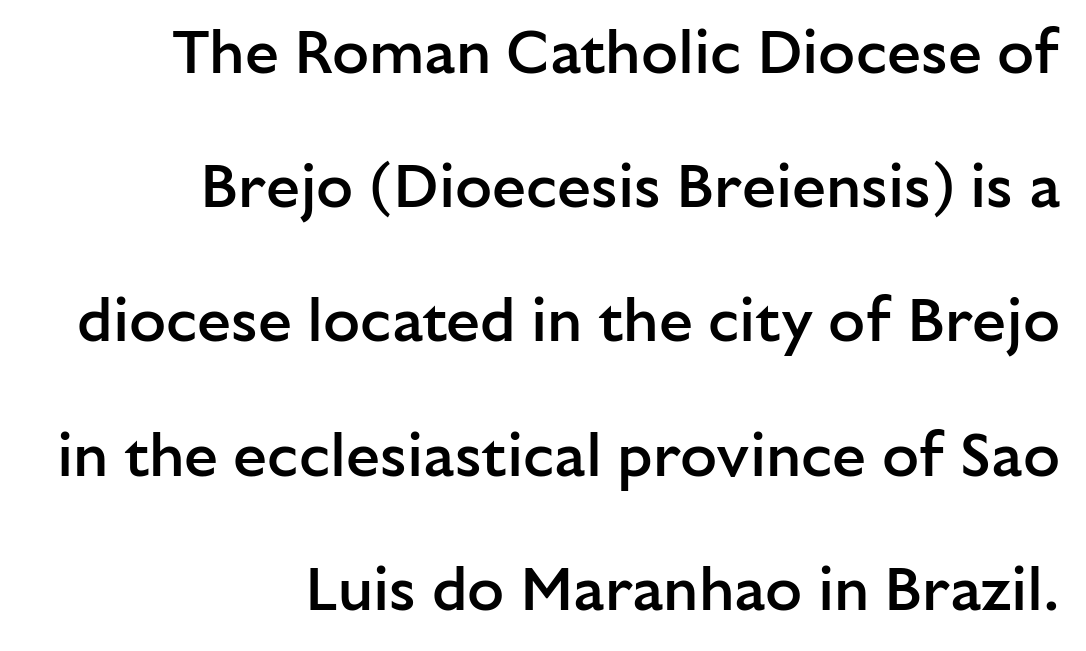
The image shows 61 px semibold sans-serif type, upright; set right-aligned, loose line spacing (2.2x), normal letter spacing, not underlined; low stroke contrast and a medium x-height.
